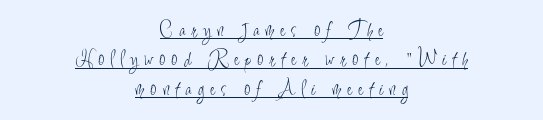
The image shows 22 px text type; set centered, normal line spacing (1.34x), unusually wide letter spacing (+0.29 em), underlined.
